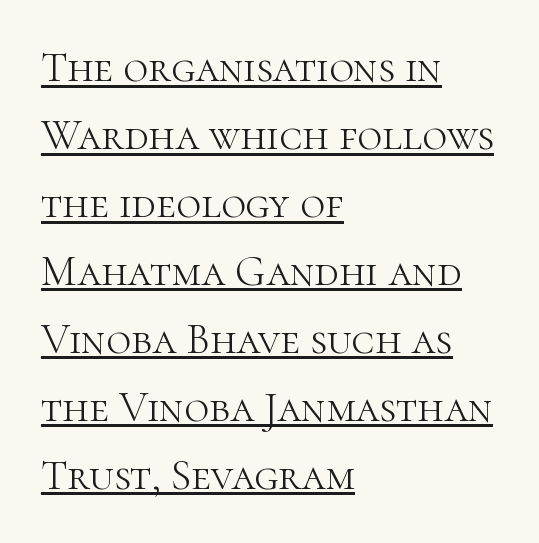
You could not count columns in this text — the font is proportionally spaced. The vertical gap from one line to the next is medium. If you drew a ruler down the left edge, every line would touch it. These lines are composed in type with serifs.
